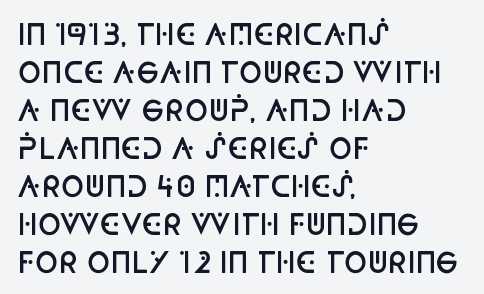
Set as a demibold, roughly 600 on the weight scale. Any mark beneath the type? The region is blank. The letterforms sit shoulder to shoulder at normal distance. No feet cap the strokes, marking this as sans-serif type. Does the copy run flush right? No — it runs flush left. Do the characters align in a grid? No, the font is proportional.
